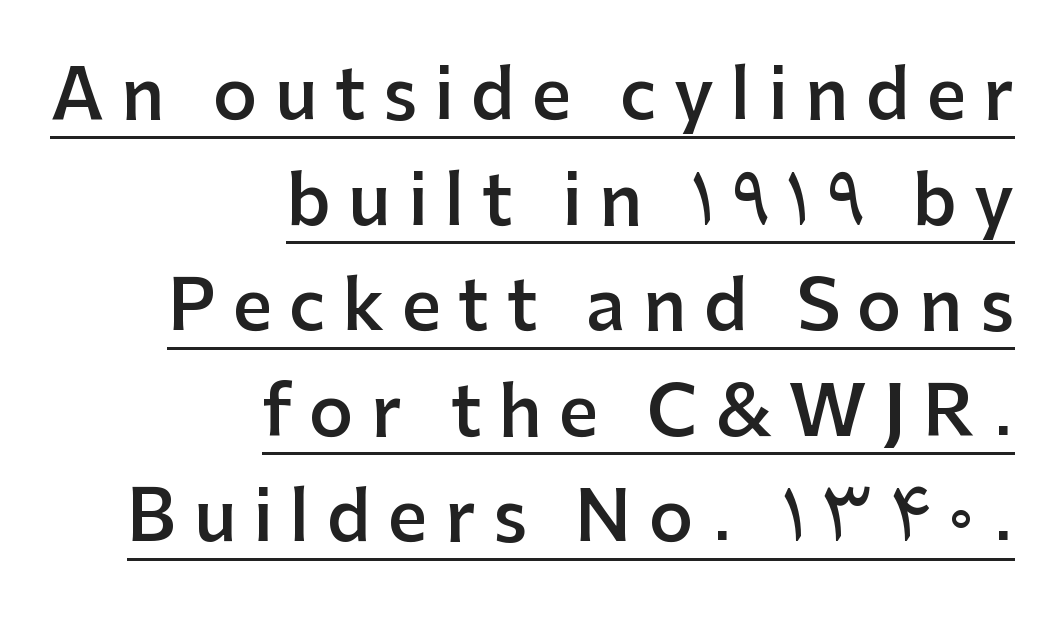
{"serif": "no", "italic": "no", "bold": "semi", "weight": "semibold", "width": "normal", "stroke_contrast": "low", "x_height": "medium", "monospaced": "no", "underline": "yes", "align": "right", "line_spacing": "normal", "line_spacing_ratio": 1.53, "letter_spacing": "wide", "letter_spacing_em": 0.25, "glyph_px": 69}
